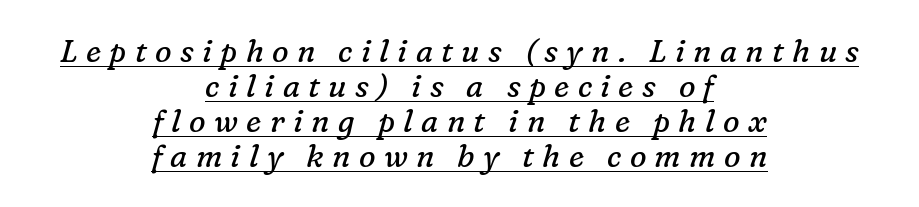
Q: Is the text bold? A: No.
Q: Is the text italic (slanted)? A: Yes, it leans right by about 16 degrees.
Q: Is the typeface a serif or a sans-serif typeface? A: Serif.
Q: Is the text underlined? A: Yes.
Q: How is the paragraph aligned? A: Centered.
Q: Is the spacing between letters normal or unusually wide? A: Unusually wide.
Q: Is the spacing between lines tight, normal or loose? A: Tight.
Q: Width (condensed, normal, or wide)? A: Normal.
Q: Stroke contrast? A: Low.
Q: x-height? A: Medium.
Q: Monospaced? A: No.
